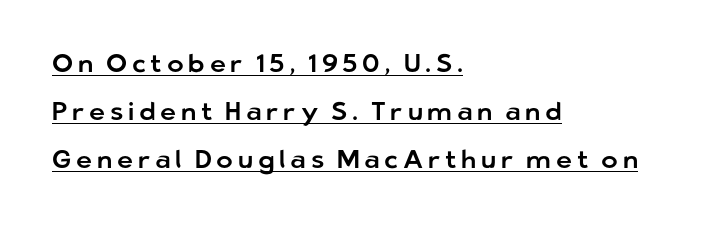
The image shows 25 px text type, upright; set left-aligned, loose line spacing (1.92x), underlined.
